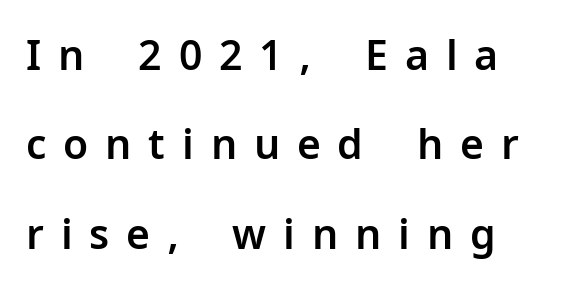
Q: Is the text italic (slanted)? A: No, it is upright.
Q: Is the typeface a serif or a sans-serif typeface? A: Sans-serif.
Q: Is the text underlined? A: No.
Q: Is the spacing between letters normal or unusually wide? A: Unusually wide.
Q: Is the spacing between lines tight, normal or loose? A: Loose.
Q: Width (condensed, normal, or wide)? A: Normal.
Q: Stroke contrast? A: Low.
Q: x-height? A: Medium.
Q: Monospaced? A: No.
